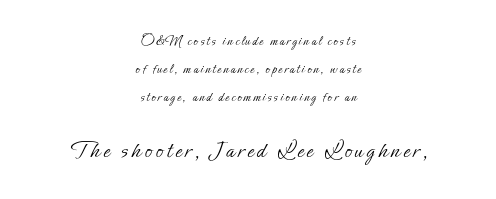
The image shows 24 px text type; set centered, loose line spacing (1.99x), not underlined; the second (bottom) block is 1.71x larger.
